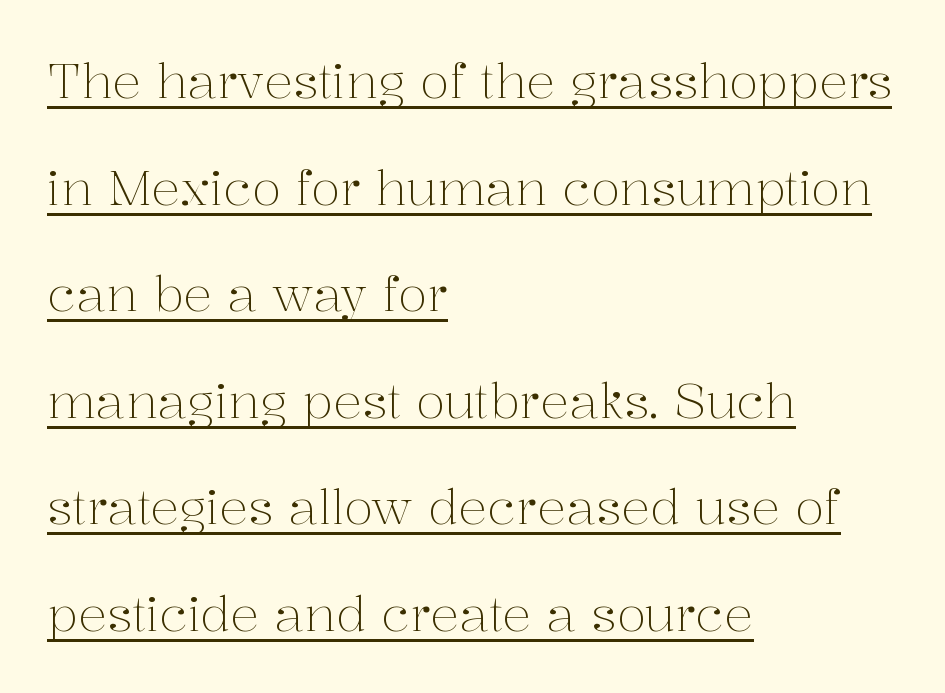
The image shows 48 px light serif type, upright; set left-aligned, loose line spacing (2.22x), normal letter spacing, underlined; medium stroke contrast and a medium x-height.
